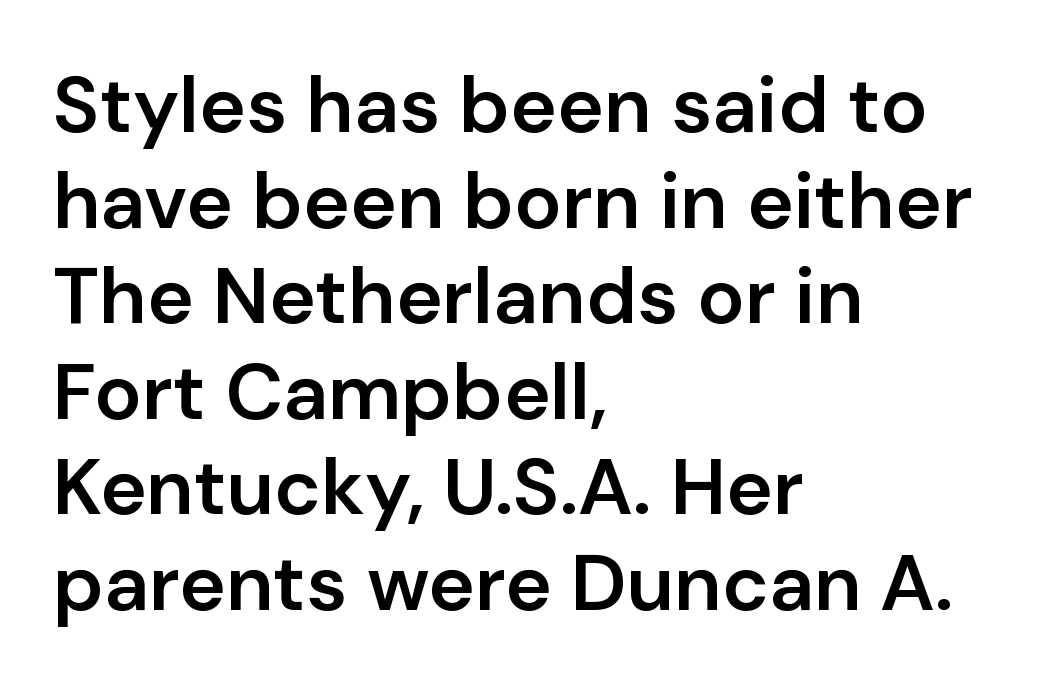
Q: Is the text bold? A: Semi-bold.
Q: Is the text italic (slanted)? A: No, it is upright.
Q: Is the typeface a serif or a sans-serif typeface? A: Sans-serif.
Q: Is the text underlined? A: No.
Q: How is the paragraph aligned? A: Left-aligned.
Q: Is the spacing between letters normal or unusually wide? A: Normal.
Q: Width (condensed, normal, or wide)? A: Normal.
Q: Stroke contrast? A: Low.
Q: x-height? A: Medium.
Q: Monospaced? A: No.
